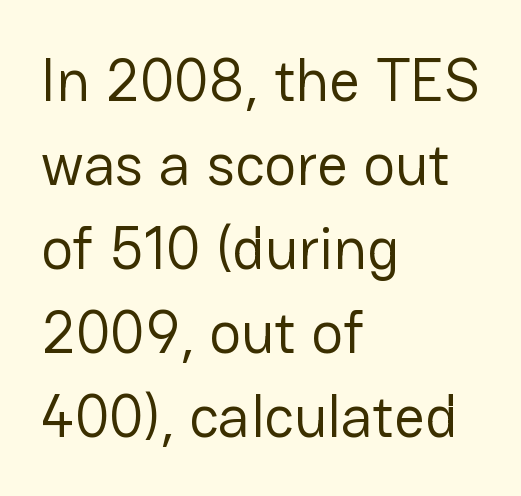
{"serif": "no", "italic": "no", "bold": "no", "weight": "regular", "width": "normal", "stroke_contrast": "low", "x_height": "medium", "monospaced": "no", "underline": "no", "align": "left", "line_spacing": "normal", "line_spacing_ratio": 1.4, "letter_spacing": "normal", "letter_spacing_em": 0.0, "glyph_px": 60}
